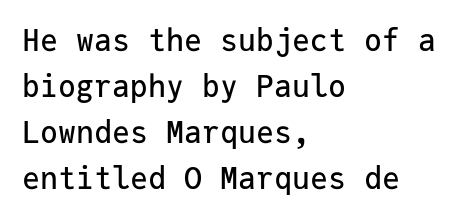
The image shows 30 px sans-serif type, upright, monospaced; set left-aligned, normal line spacing (1.53x), normal letter spacing, not underlined; low stroke contrast and a medium x-height.
